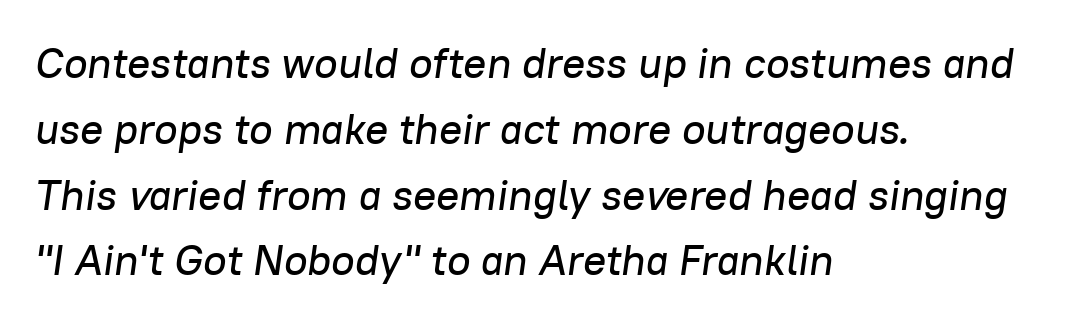
Character widths vary here, with narrow letters taking less room than wide ones. Emphasis-style slanted type is in use. These lines sit exactly where default settings would place them. Line beginnings align vertically; line endings do not. A clean baseline with only descenders dipping below it. These lines keep a tight, regular rhythm from letter to letter.
